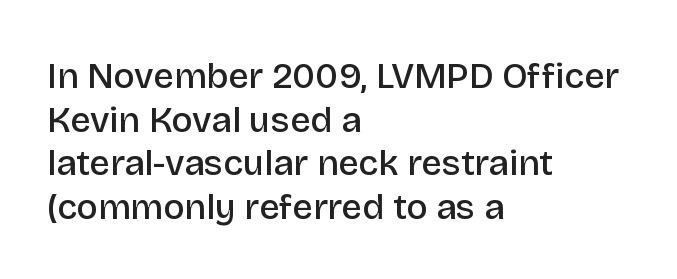
These lines carry some extra weight — a demibold, not a full bold. Nope, no serifs anywhere on these letters. Does extra space separate the letters? No, they use regular spacing. Here the designer chose a conventional face with non-uniform glyph widths. It's the straight-up-and-down kind of type.
